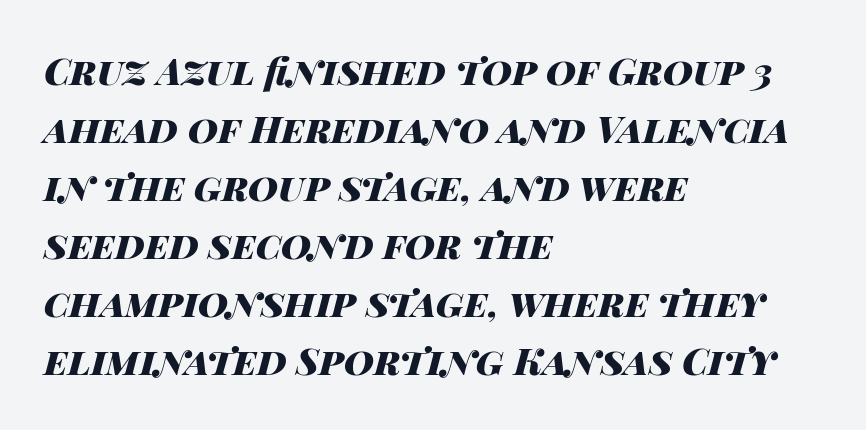
Interline gaps are of average width in this sample. This is heavy type, rendered in bold. Nobody drew a line under any word here. Slanted lettering throughout.
